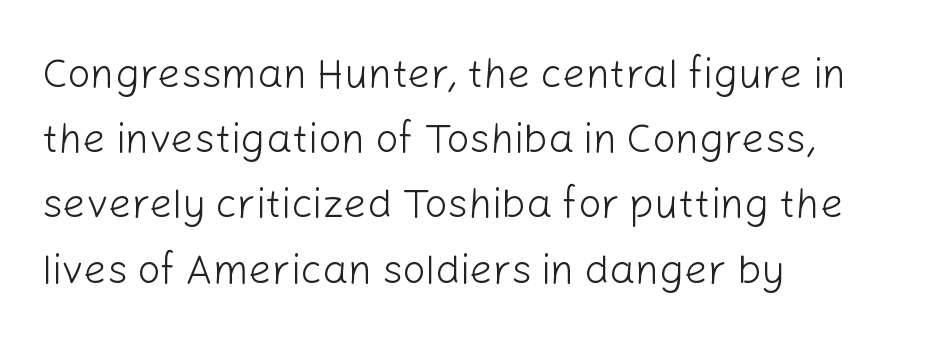
Q: Is the text bold? A: No.
Q: Is the text italic (slanted)? A: No, it is upright.
Q: Is the typeface a serif or a sans-serif typeface? A: Sans-serif.
Q: Is the text underlined? A: No.
Q: How is the paragraph aligned? A: Left-aligned.
Q: Is the spacing between letters normal or unusually wide? A: Normal.
Q: Is the spacing between lines tight, normal or loose? A: Normal.
Q: Width (condensed, normal, or wide)? A: Normal.
Q: Stroke contrast? A: Low.
Q: x-height? A: Medium.
Q: Monospaced? A: No.
